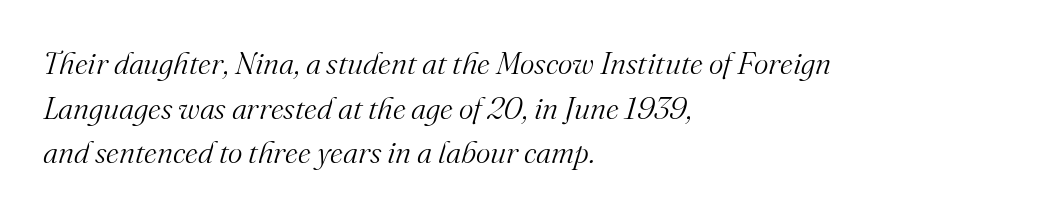
Q: Is the text bold? A: No.
Q: Is the text italic (slanted)? A: Yes, it leans right by about 16 degrees.
Q: Is the typeface a serif or a sans-serif typeface? A: Serif.
Q: Is the text underlined? A: No.
Q: How is the paragraph aligned? A: Left-aligned.
Q: Is the spacing between letters normal or unusually wide? A: Normal.
Q: Is the spacing between lines tight, normal or loose? A: Normal.
Q: Width (condensed, normal, or wide)? A: Normal.
Q: Stroke contrast? A: Medium.
Q: x-height? A: Small.
Q: Monospaced? A: No.
